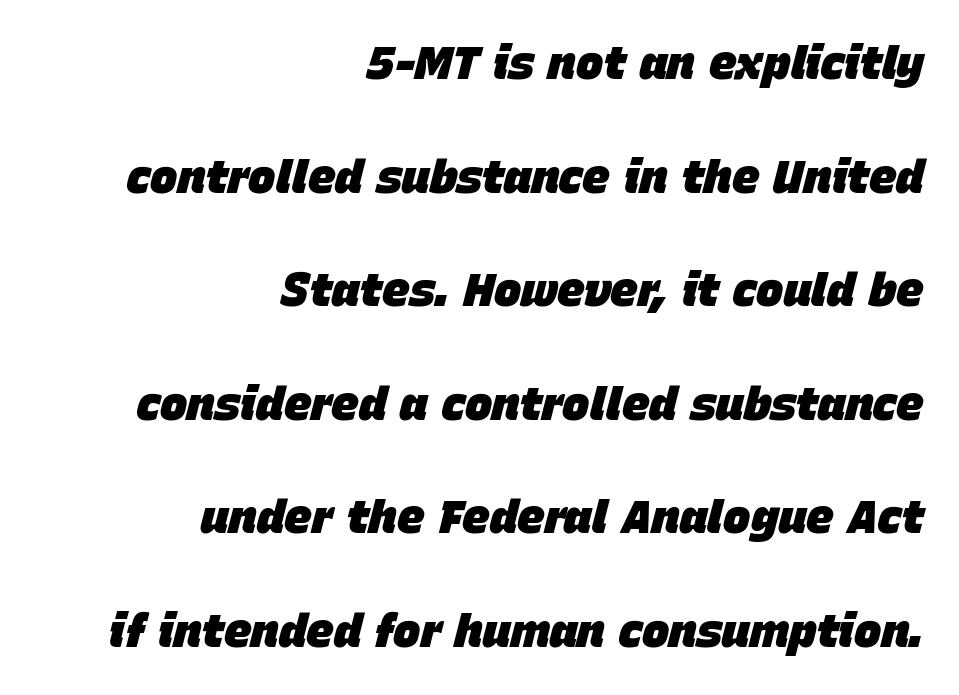
Q: Is the text bold? A: Yes.
Q: Is the text italic (slanted)? A: Yes, it leans right by about 15 degrees.
Q: Is the text underlined? A: No.
Q: How is the paragraph aligned? A: Right-aligned.
Q: Is the spacing between letters normal or unusually wide? A: Normal.
Q: Is the spacing between lines tight, normal or loose? A: Loose.
Q: Width (condensed, normal, or wide)? A: Normal.
Q: Stroke contrast? A: Low.
Q: x-height? A: Large.
Q: Monospaced? A: No.
